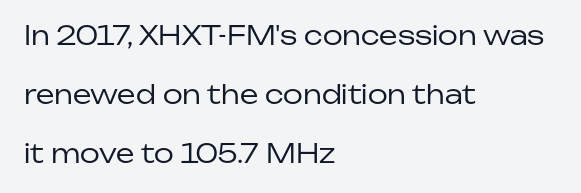
Q: Is the text bold? A: No.
Q: Is the text italic (slanted)? A: No, it is upright.
Q: Is the text underlined? A: No.
Q: How is the paragraph aligned? A: Left-aligned.
Q: Is the spacing between letters normal or unusually wide? A: Normal.
Q: Is the spacing between lines tight, normal or loose? A: Loose.
